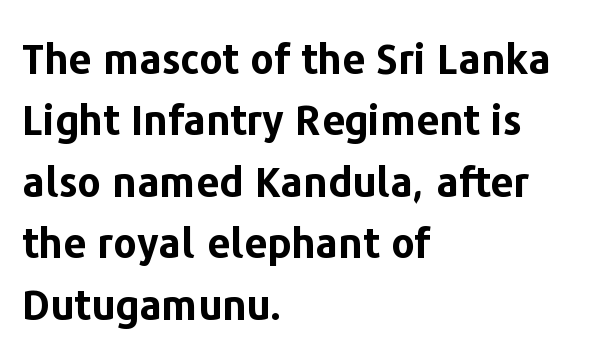
Q: Is the text bold? A: Yes.
Q: Is the text italic (slanted)? A: No, it is upright.
Q: Is the typeface a serif or a sans-serif typeface? A: Sans-serif.
Q: Is the text underlined? A: No.
Q: How is the paragraph aligned? A: Left-aligned.
Q: Is the spacing between letters normal or unusually wide? A: Normal.
Q: Is the spacing between lines tight, normal or loose? A: Normal.
Q: Width (condensed, normal, or wide)? A: Normal.
Q: Stroke contrast? A: Low.
Q: x-height? A: Medium.
Q: Monospaced? A: No.
